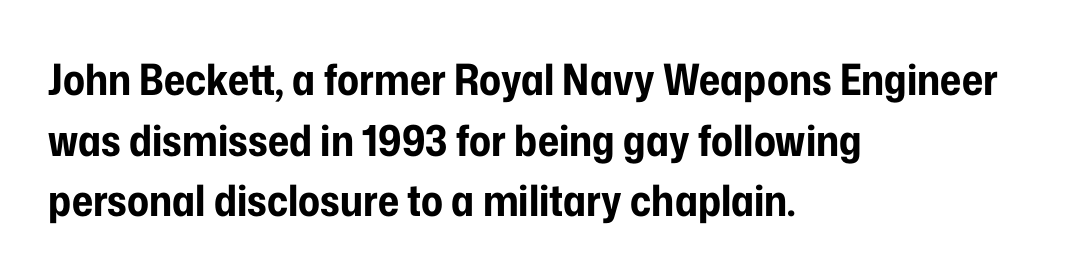
Q: Is the text bold? A: Yes.
Q: Is the text italic (slanted)? A: No, it is upright.
Q: Is the typeface a serif or a sans-serif typeface? A: Sans-serif.
Q: Is the text underlined? A: No.
Q: How is the paragraph aligned? A: Left-aligned.
Q: Is the spacing between letters normal or unusually wide? A: Normal.
Q: Is the spacing between lines tight, normal or loose? A: Normal.
Q: Width (condensed, normal, or wide)? A: Condensed.
Q: Stroke contrast? A: Low.
Q: x-height? A: Medium.
Q: Monospaced? A: No.
